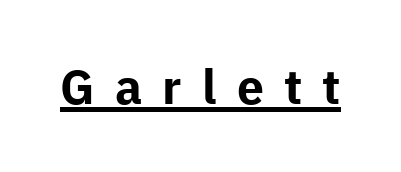
Q: Is the text bold? A: Yes.
Q: Is the text italic (slanted)? A: No, it is upright.
Q: Is the typeface a serif or a sans-serif typeface? A: Sans-serif.
Q: Is the text underlined? A: Yes.
Q: Is the spacing between letters normal or unusually wide? A: Unusually wide.
Q: Width (condensed, normal, or wide)? A: Normal.
Q: Stroke contrast? A: Low.
Q: x-height? A: Medium.
Q: Monospaced? A: No.
